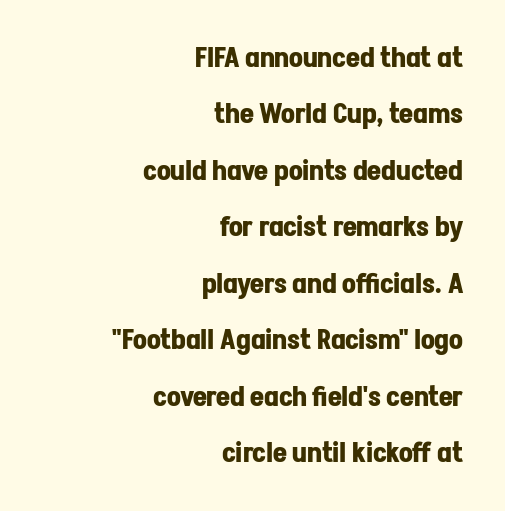
Right-aligned paragraph, ragged on the left. Ascenders rise straight up at ninety degrees. Only glyphs here, with clear space below each row. Whoever set this chose breathing room over compactness in the vertical rhythm.
